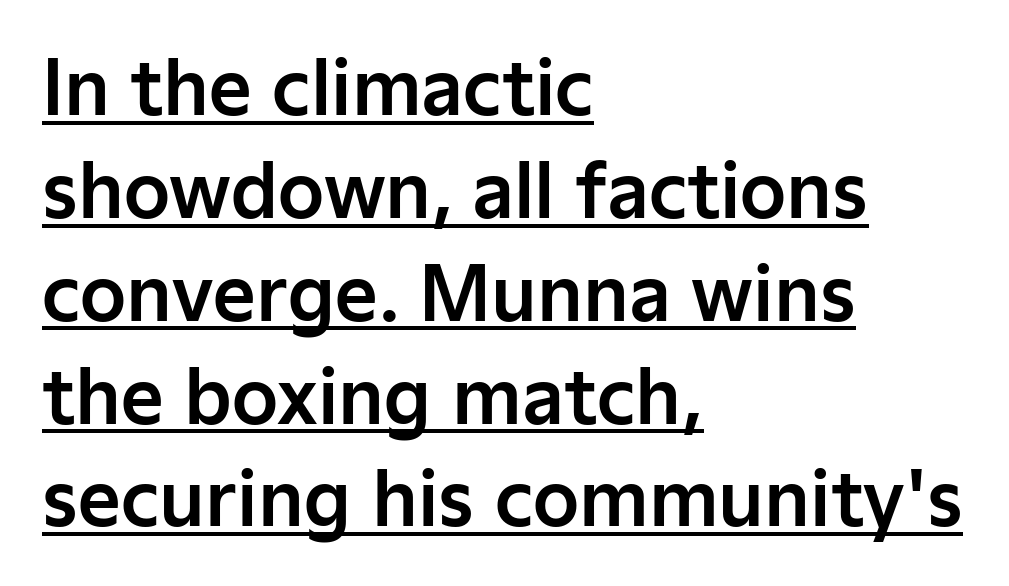
The image shows 74 px sans-serif type, upright; set left-aligned, normal line spacing (1.39x), normal letter spacing, underlined; low stroke contrast and a medium x-height.
